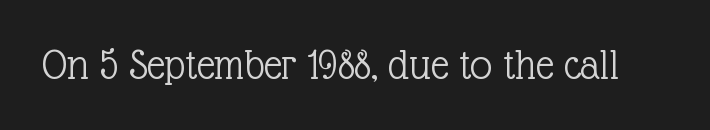
The image shows 44 px light serif type, upright; set normal letter spacing, not underlined; a medium x-height.
